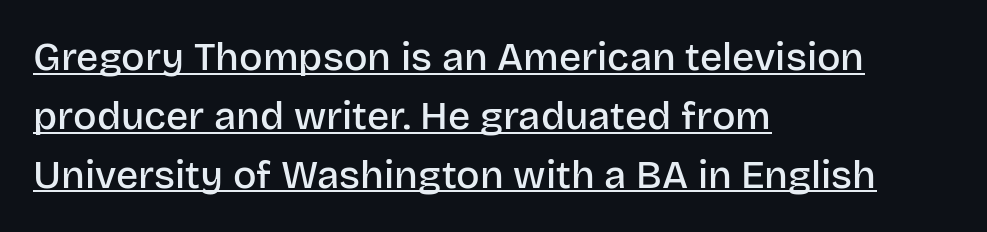
Q: Is the text bold? A: Semi-bold.
Q: Is the text italic (slanted)? A: No, it is upright.
Q: Is the typeface a serif or a sans-serif typeface? A: Sans-serif.
Q: Is the text underlined? A: Yes.
Q: How is the paragraph aligned? A: Left-aligned.
Q: Is the spacing between letters normal or unusually wide? A: Normal.
Q: Is the spacing between lines tight, normal or loose? A: Normal.
Q: Width (condensed, normal, or wide)? A: Normal.
Q: Stroke contrast? A: Low.
Q: x-height? A: Large.
Q: Monospaced? A: No.
